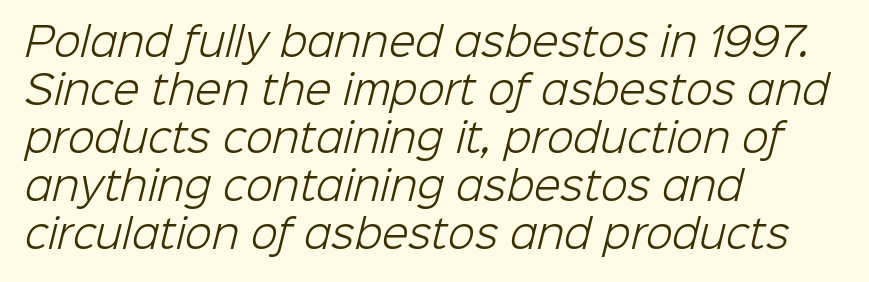
{"serif": "no", "bold": "no", "weight": "light", "width": "normal", "stroke_contrast": "low", "x_height": "medium", "monospaced": "no", "underline": "no", "align": "left", "line_spacing_ratio": 1.23, "letter_spacing": "normal", "letter_spacing_em": 0.0, "glyph_px": 39}
